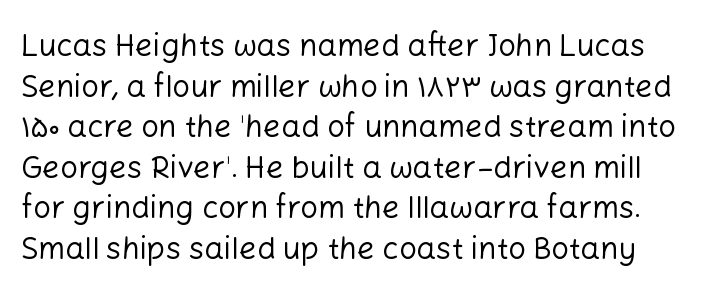
{"serif": "no", "italic": "no", "bold": "no", "weight": "regular", "width": "normal", "stroke_contrast": "low", "x_height": "medium", "monospaced": "no", "underline": "no", "line_spacing": "normal", "line_spacing_ratio": 1.31, "letter_spacing": "normal", "letter_spacing_em": 0.0, "glyph_px": 31}
